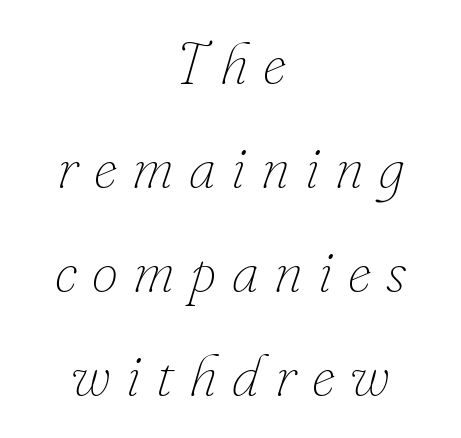
The line texture is sparse and dotted thanks to wide tracking. Do the characters align in a grid? No, the font is proportional. The text block is weighted toward neither margin, spreading evenly from the middle. In terms of posture, this sample is oblique.
